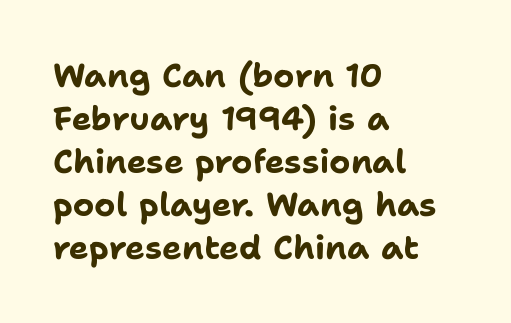
Layout note: lines flush left. Strokes here are thick enough to call this a true bold. The font family rendered here belongs to the sans-serif group. The area under the type is left untouched.
